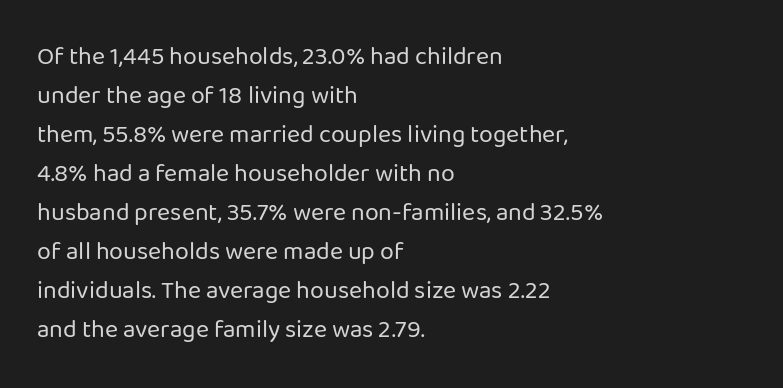
{"italic": "no", "bold": "no", "underline": "no", "align": "left", "line_spacing": "normal", "line_spacing_ratio": 1.56, "letter_spacing": "normal", "letter_spacing_em": 0.0, "glyph_px": 25}
